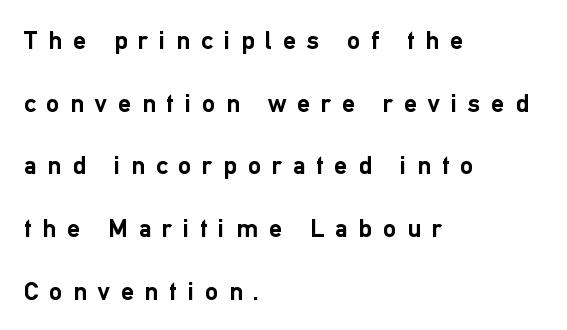
Q: Is the text bold? A: Yes.
Q: Is the text italic (slanted)? A: No, it is upright.
Q: Is the text underlined? A: No.
Q: How is the paragraph aligned? A: Left-aligned.
Q: Is the spacing between letters normal or unusually wide? A: Unusually wide.
Q: Is the spacing between lines tight, normal or loose? A: Loose.
